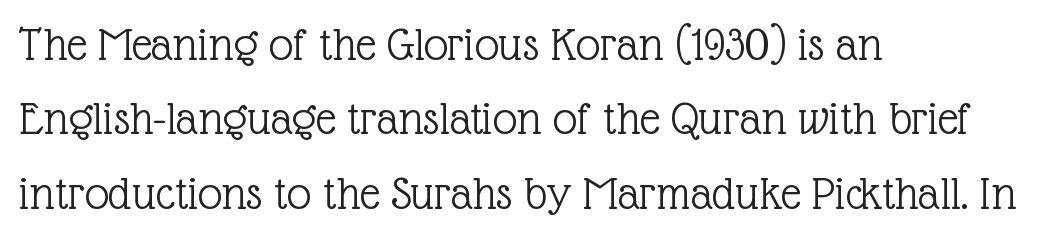
{"serif": "yes", "italic": "no", "bold": "no", "weight": "light", "width": "normal", "x_height": "medium", "monospaced": "no", "underline": "no", "align": "left", "line_spacing": "normal", "line_spacing_ratio": 1.52, "letter_spacing": "normal", "letter_spacing_em": 0.0, "glyph_px": 49}
